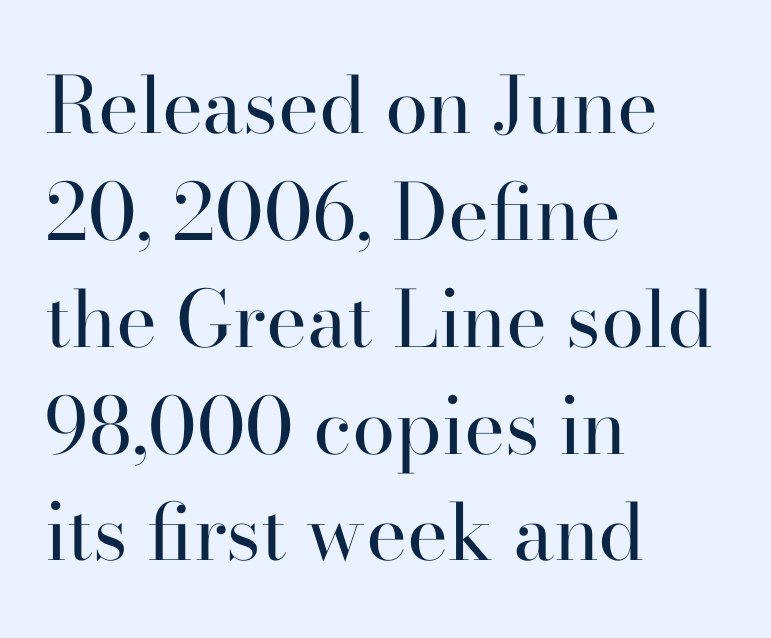
The image shows 78 px regular-weight serif type, upright; set left-aligned, normal line spacing (1.37x), normal letter spacing, not underlined; high stroke contrast and a small x-height.
